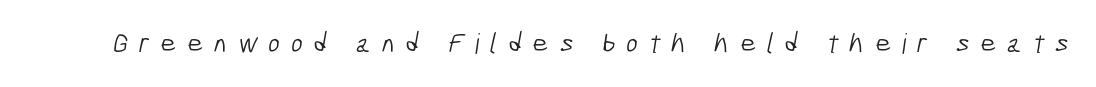
Q: Is the text bold? A: No.
Q: Is the typeface a serif or a sans-serif typeface? A: Sans-serif.
Q: Is the text underlined? A: No.
Q: Is the spacing between letters normal or unusually wide? A: Unusually wide.
Q: Width (condensed, normal, or wide)? A: Condensed.
Q: Stroke contrast? A: Low.
Q: x-height? A: Medium.
Q: Monospaced? A: No.
